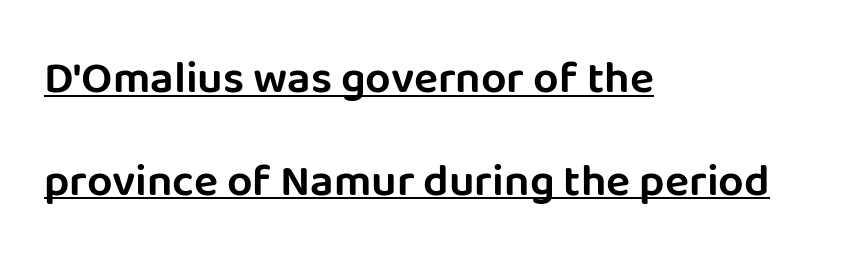
Q: Is the text italic (slanted)? A: No, it is upright.
Q: Is the typeface a serif or a sans-serif typeface? A: Sans-serif.
Q: Is the text underlined? A: Yes.
Q: How is the paragraph aligned? A: Left-aligned.
Q: Is the spacing between letters normal or unusually wide? A: Normal.
Q: Is the spacing between lines tight, normal or loose? A: Loose.
Q: Width (condensed, normal, or wide)? A: Normal.
Q: Stroke contrast? A: Low.
Q: x-height? A: Large.
Q: Monospaced? A: No.
